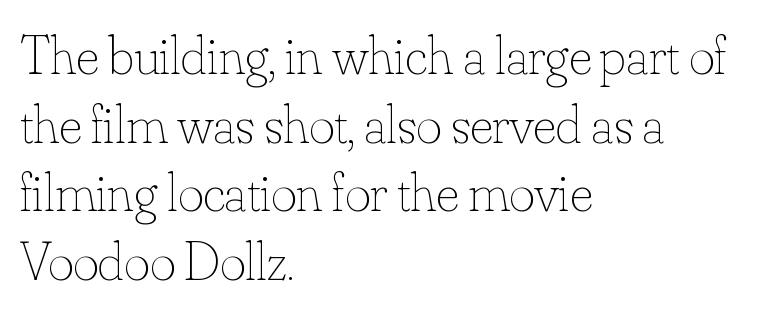
Q: Is the text bold? A: No.
Q: Is the text italic (slanted)? A: No, it is upright.
Q: Is the text underlined? A: No.
Q: How is the paragraph aligned? A: Left-aligned.
Q: Is the spacing between letters normal or unusually wide? A: Normal.
Q: Is the spacing between lines tight, normal or loose? A: Normal.
Q: Width (condensed, normal, or wide)? A: Normal.
Q: Stroke contrast? A: Low.
Q: x-height? A: Small.
Q: Monospaced? A: No.
